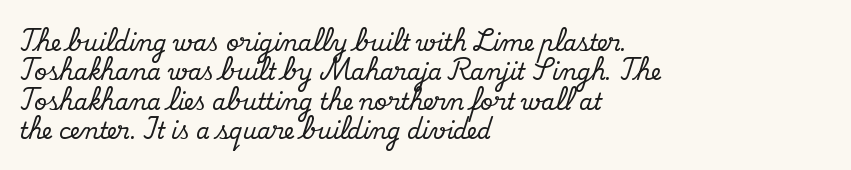
{"underline": "no", "align": "left", "line_spacing": "normal", "line_spacing_ratio": 1.33, "letter_spacing": "normal", "letter_spacing_em": 0.0, "glyph_px": 22}
